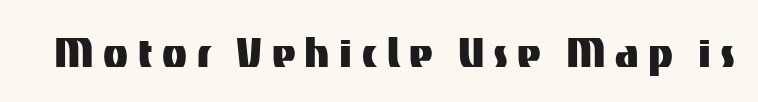
Q: Is the text italic (slanted)? A: No, it is upright.
Q: Is the typeface a serif or a sans-serif typeface? A: Sans-serif.
Q: Is the text underlined? A: No.
Q: Width (condensed, normal, or wide)? A: Normal.
Q: Stroke contrast? A: Medium.
Q: x-height? A: Medium.
Q: Monospaced? A: No.
